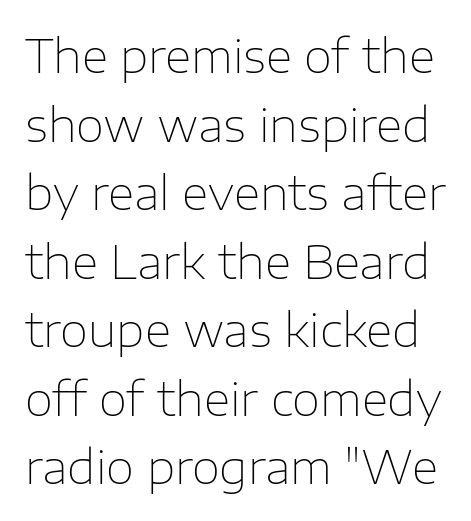
The image shows 46 px thin sans-serif type, upright; set normal line spacing (1.49x), normal letter spacing, not underlined; low stroke contrast and a medium x-height.
